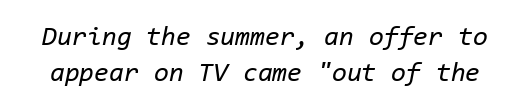
Quick note: underline off. The leading is moderate, giving the passage an even texture. No extra ink here — the face is not bold. Slanted lettering throughout. The letterforms sit shoulder to shoulder at normal distance.
